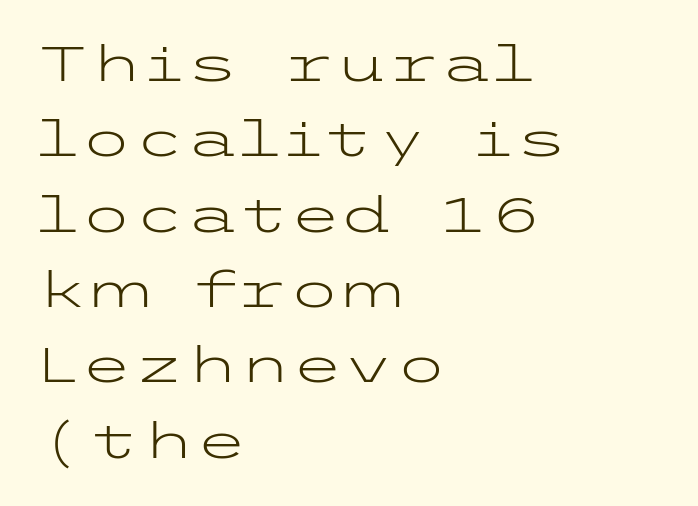
The image shows 48 px light, wide sans-serif type, upright; set left-aligned, normal line spacing (1.57x), normal letter spacing, not underlined; low stroke contrast and a medium x-height.
